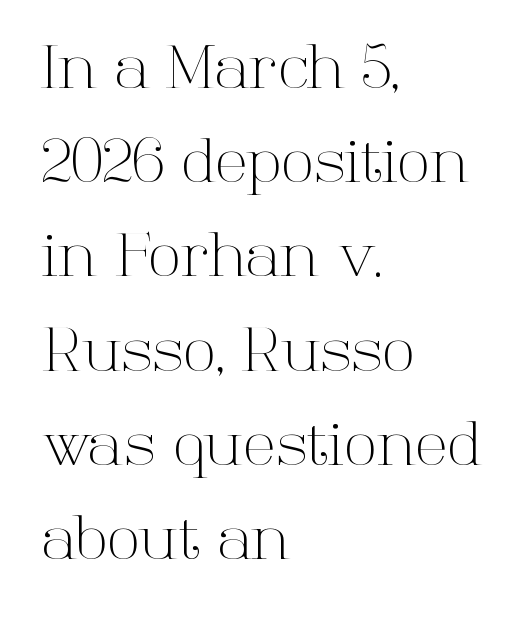
Q: Is the text bold? A: No.
Q: Is the text italic (slanted)? A: No, it is upright.
Q: Is the typeface a serif or a sans-serif typeface? A: Serif.
Q: Is the text underlined? A: No.
Q: How is the paragraph aligned? A: Left-aligned.
Q: Is the spacing between letters normal or unusually wide? A: Normal.
Q: Is the spacing between lines tight, normal or loose? A: Normal.
Q: Width (condensed, normal, or wide)? A: Normal.
Q: Stroke contrast? A: High.
Q: x-height? A: Medium.
Q: Monospaced? A: No.
